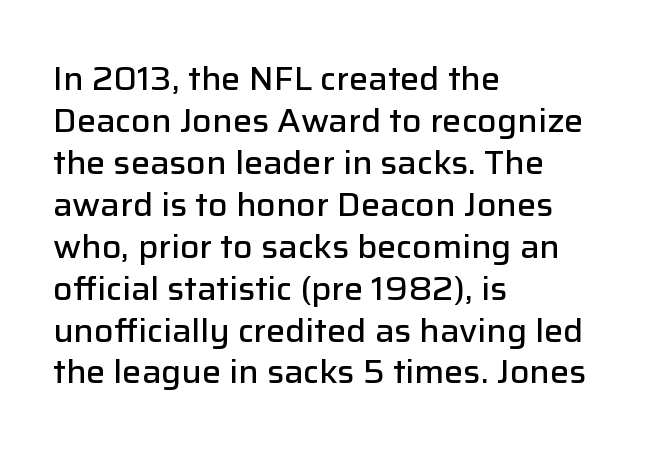
Q: Is the text bold? A: Semi-bold.
Q: Is the text italic (slanted)? A: No, it is upright.
Q: Is the typeface a serif or a sans-serif typeface? A: Sans-serif.
Q: Is the text underlined? A: No.
Q: How is the paragraph aligned? A: Left-aligned.
Q: Is the spacing between letters normal or unusually wide? A: Normal.
Q: Is the spacing between lines tight, normal or loose? A: Normal.
Q: Width (condensed, normal, or wide)? A: Normal.
Q: Stroke contrast? A: Low.
Q: x-height? A: Medium.
Q: Monospaced? A: No.
